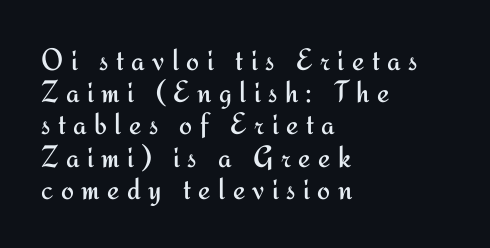
The image shows 31 px regular-weight sans-serif type, upright; set left-aligned, tight line spacing (1.04x), unusually wide letter spacing (+0.24 em), not underlined; medium stroke contrast and a small x-height.
